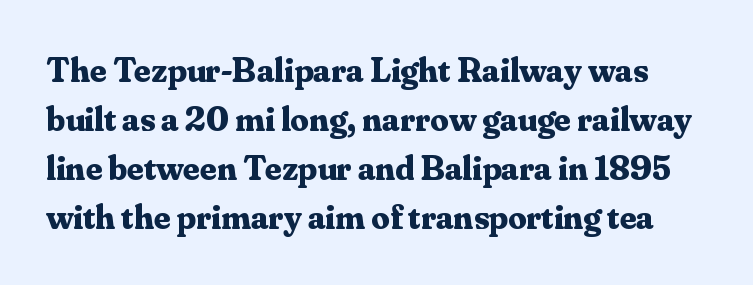
Q: Is the text bold? A: Yes.
Q: Is the text italic (slanted)? A: No, it is upright.
Q: Is the typeface a serif or a sans-serif typeface? A: Serif.
Q: Is the text underlined? A: No.
Q: Is the spacing between letters normal or unusually wide? A: Normal.
Q: Is the spacing between lines tight, normal or loose? A: Normal.
Q: Width (condensed, normal, or wide)? A: Normal.
Q: Stroke contrast? A: Medium.
Q: x-height? A: Small.
Q: Monospaced? A: No.
